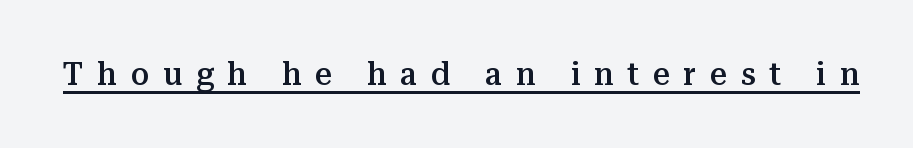
{"serif": "yes", "italic": "no", "bold": "semi", "weight": "semibold", "width": "normal", "stroke_contrast": "medium", "x_height": "medium", "monospaced": "no", "underline": "yes", "letter_spacing": "wide", "letter_spacing_em": 0.42, "glyph_px": 33}
